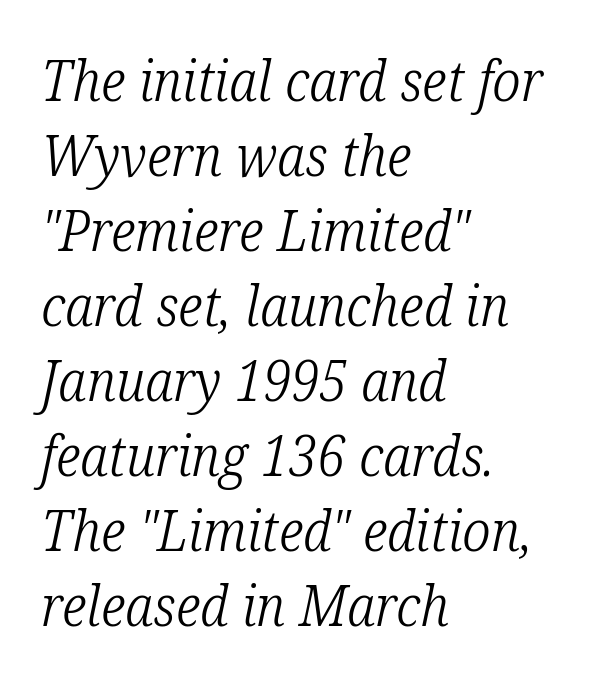
The image shows 56 px light, condensed serif type, italic (leaning right); set left-aligned, normal line spacing (1.34x), normal letter spacing, not underlined; low stroke contrast and a medium x-height.
